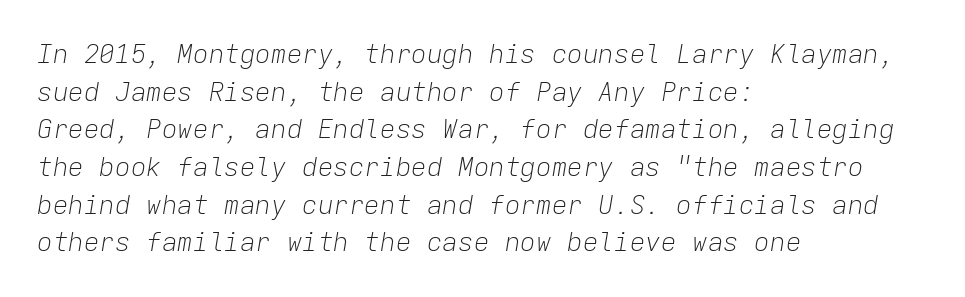
{"italic": "yes", "lean": "right", "slant_degrees": 9, "bold": "no", "underline": "no", "align": "left", "line_spacing": "normal", "line_spacing_ratio": 1.45, "letter_spacing": "normal", "letter_spacing_em": 0.0, "glyph_px": 26}
